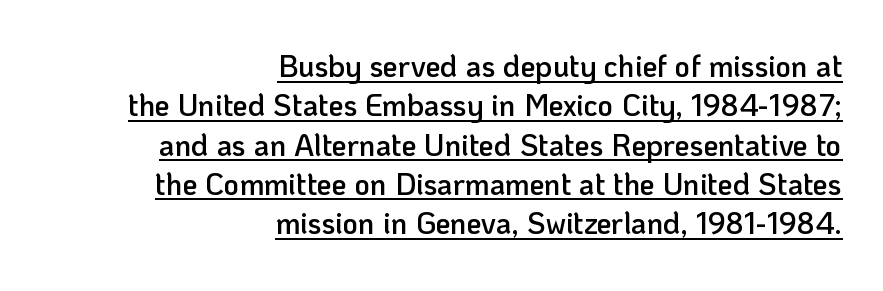
A rule runs beneath these lines of type. Note the varied advance widths — an 'i' is clearly narrower than an 'm'. Rendered with straight, roman letterforms. The characters look somewhat weighty, a semibold short of true bold. All the whitespace from short lines collects on the left. Baseline-to-baseline distance is the conventional proportion of letter height.
